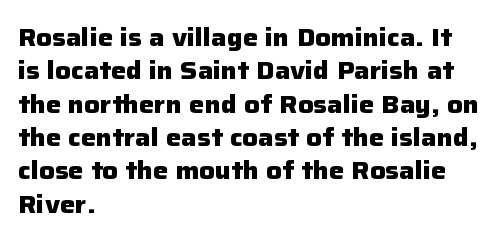
{"italic": "no", "bold": "yes", "underline": "no", "align": "left", "line_spacing": "normal", "line_spacing_ratio": 1.39, "letter_spacing": "normal", "letter_spacing_em": 0.0, "glyph_px": 24}
